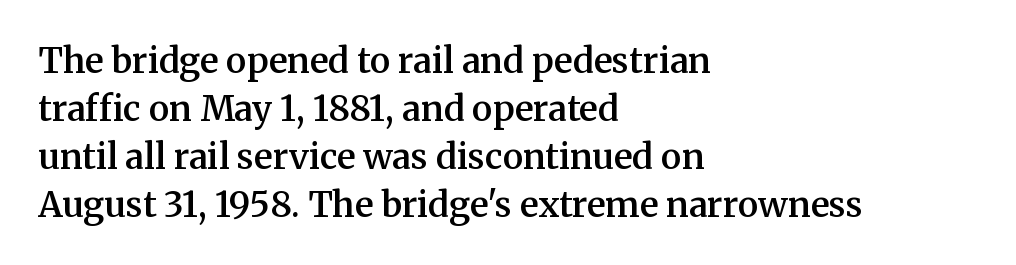
{"serif": "yes", "italic": "no", "bold": "semi", "weight": "semibold", "width": "normal", "stroke_contrast": "medium", "x_height": "medium", "monospaced": "no", "underline": "no", "align": "left", "line_spacing": "normal", "line_spacing_ratio": 1.37, "letter_spacing": "normal", "letter_spacing_em": 0.0, "glyph_px": 35}
